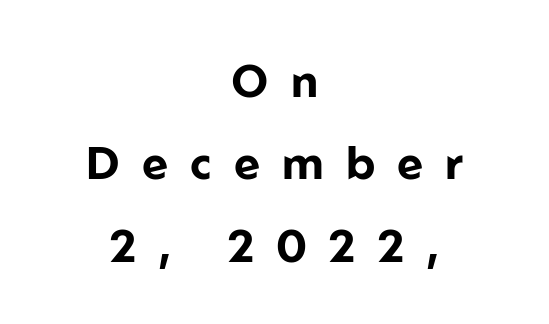
Q: Is the text bold? A: Yes.
Q: Is the text italic (slanted)? A: No, it is upright.
Q: Is the typeface a serif or a sans-serif typeface? A: Sans-serif.
Q: Is the text underlined? A: No.
Q: How is the paragraph aligned? A: Centered.
Q: Is the spacing between letters normal or unusually wide? A: Unusually wide.
Q: Width (condensed, normal, or wide)? A: Normal.
Q: Stroke contrast? A: Low.
Q: x-height? A: Medium.
Q: Monospaced? A: No.
